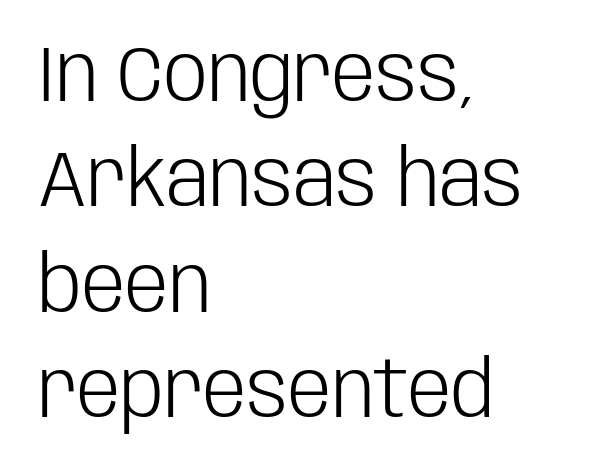
{"serif": "no", "italic": "no", "bold": "no", "weight": "light", "width": "condensed", "stroke_contrast": "low", "x_height": "large", "monospaced": "no", "underline": "no", "align": "left", "line_spacing": "normal", "line_spacing_ratio": 1.35, "letter_spacing": "normal", "letter_spacing_em": 0.0, "glyph_px": 78}
